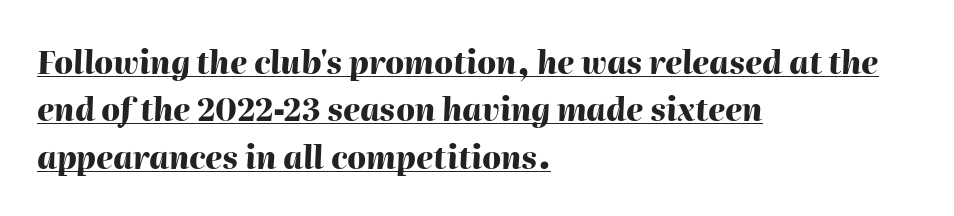
The image shows 31 px heavy type, italic (leaning right); set left-aligned, normal line spacing (1.53x), normal letter spacing, underlined; high stroke contrast and a medium x-height.
